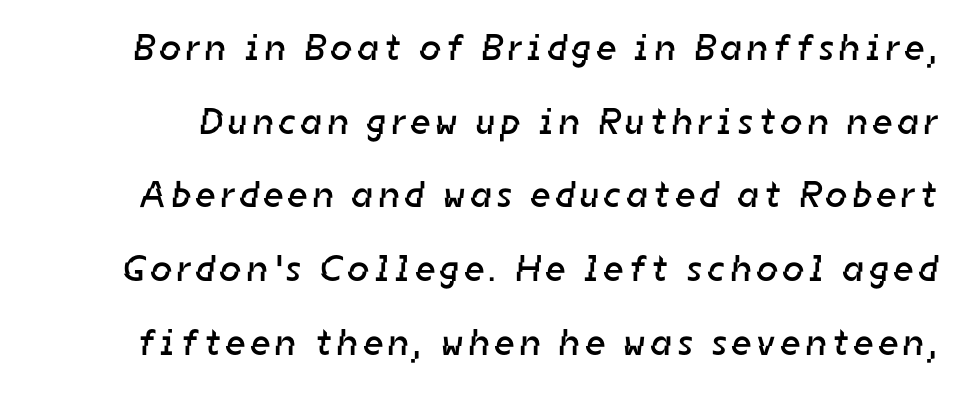
The image shows 37 px regular-weight sans-serif type; set loose line spacing (1.99x), not underlined; low stroke contrast and a medium x-height.
